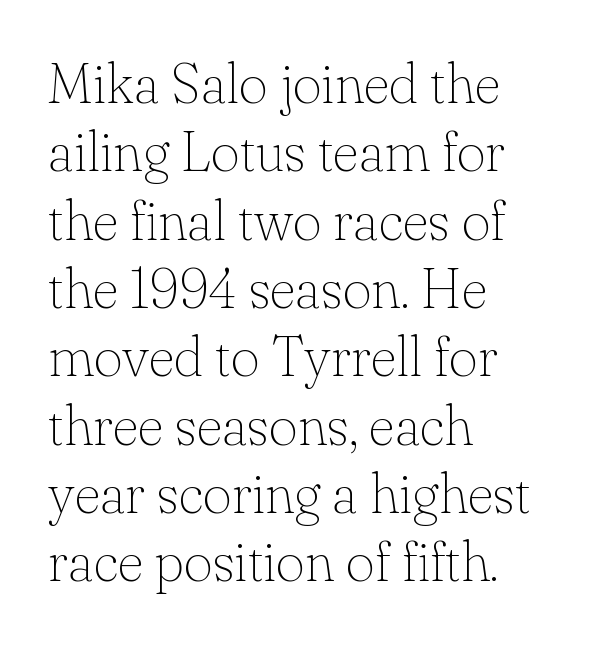
You could not count columns in this text — the font is proportionally spaced. Glance below the letters and you will spot only blank space. Ink coverage per letter is moderate at most. No extra tracking has been applied to these lines. The lettering holds an erect, upright posture throughout.
